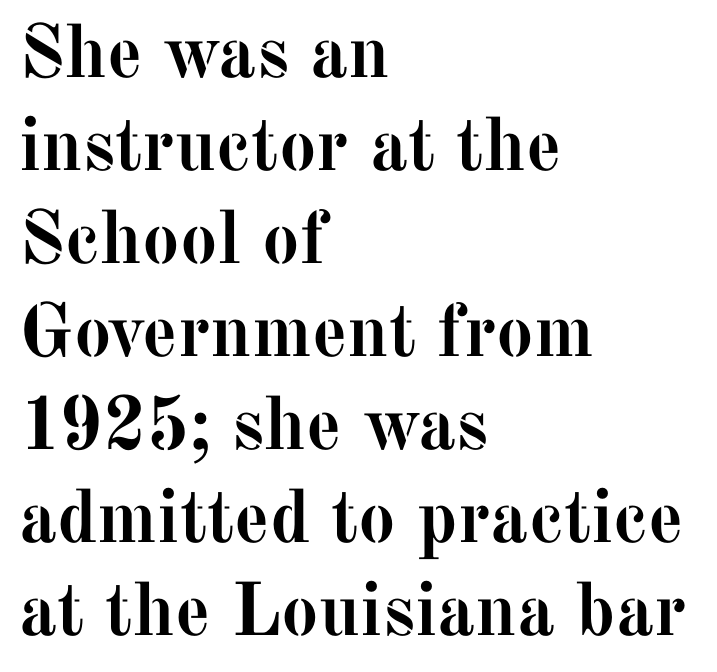
The ragged edge is on the right, which tells us the setting is flush left. Think of a printed novel: that variable character pitch is what you see here. Nobody drew a line under any word here. When letters stand straight like this, we call the style roman or upright. These lines are composed in type with serifs. These words are printed bold, with thick strokes throughout.
